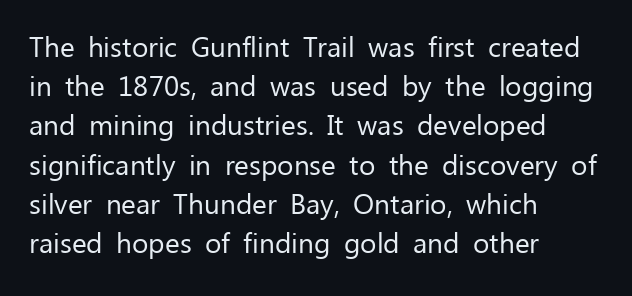
Vertically, the passage feels balanced, rows spaced as you'd expect. You can tell it's not italic because the verticals are truly vertical. This is sans-serif lettering, the kind often seen on screens and signage. Descenders are the only things crossing below the line.
